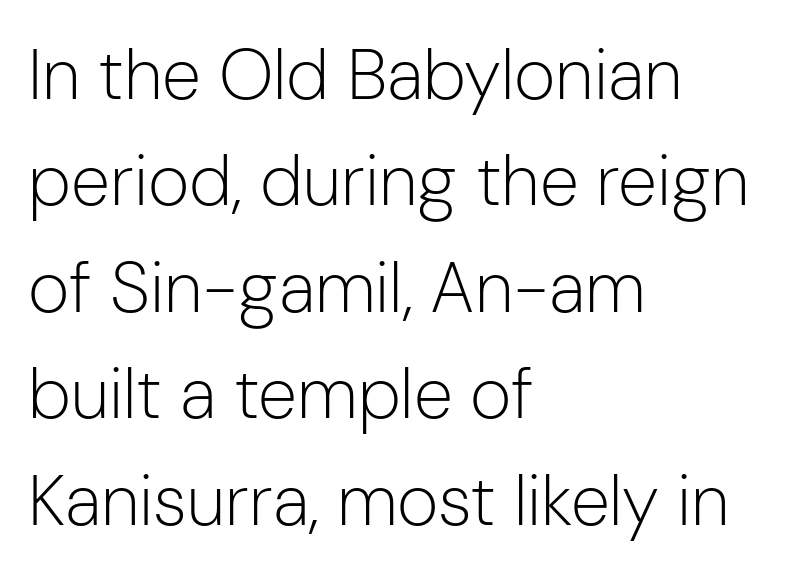
Characters follow at the spacing the type designer built in. A roman cut, with each character standing at attention. The text was rendered using a sans face with plain stroke endings. Proportional: the letters do not fall into vertical columns.
